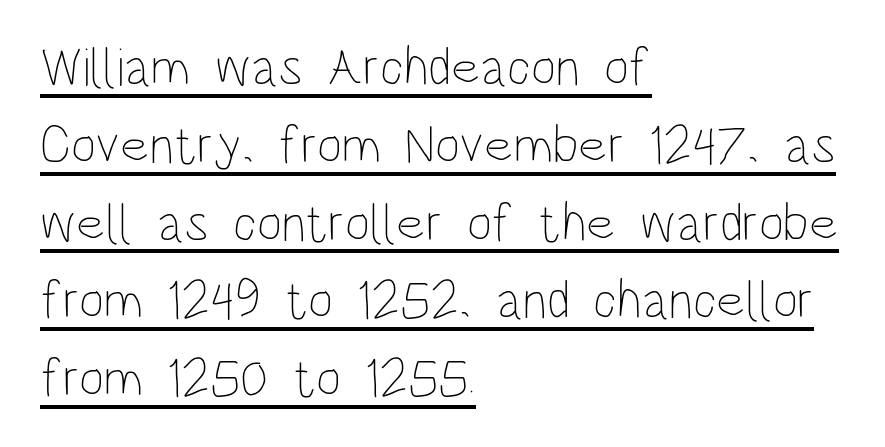
Does the copy run flush right? No — it runs flush left. In terms of leading, this rendering sits right in the middle. These lines are rendered in a variable-pitch font. Glyph-to-glyph distance matches everyday printed text. Posture: upright roman. The typeface has the unassuming heft of standard copy or less.
